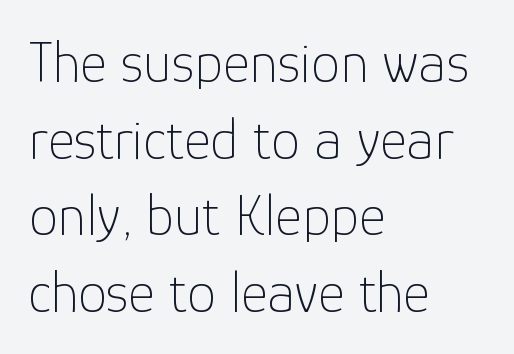
Q: Is the text bold? A: No.
Q: Is the text italic (slanted)? A: No, it is upright.
Q: Is the typeface a serif or a sans-serif typeface? A: Sans-serif.
Q: Is the text underlined? A: No.
Q: How is the paragraph aligned? A: Left-aligned.
Q: Is the spacing between letters normal or unusually wide? A: Normal.
Q: Is the spacing between lines tight, normal or loose? A: Normal.
Q: Width (condensed, normal, or wide)? A: Normal.
Q: Stroke contrast? A: Low.
Q: x-height? A: Medium.
Q: Monospaced? A: No.
